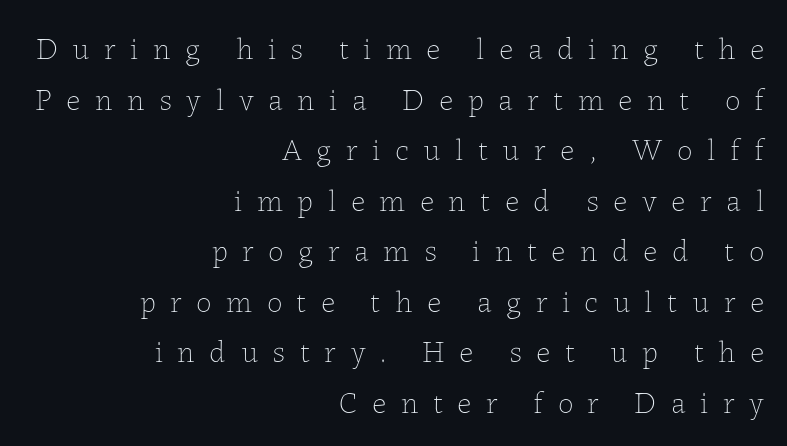
Vertically, the passage feels balanced, rows spaced as you'd expect. Compared with typical body copy, the letter spacing here is much looser. The space directly below the letters is spotless. Do the characters align in a grid? No, the font is proportional. A student would call this right alignment; a typographer would say flush right, rag left.
